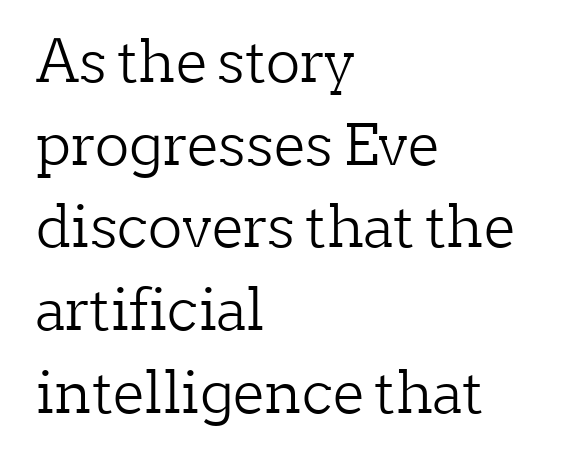
{"serif": "yes", "italic": "no", "bold": "no", "weight": "light", "width": "normal", "stroke_contrast": "low", "x_height": "medium", "monospaced": "no", "underline": "no", "align": "left", "line_spacing": "normal", "line_spacing_ratio": 1.45, "letter_spacing": "normal", "letter_spacing_em": 0.0, "glyph_px": 57}
